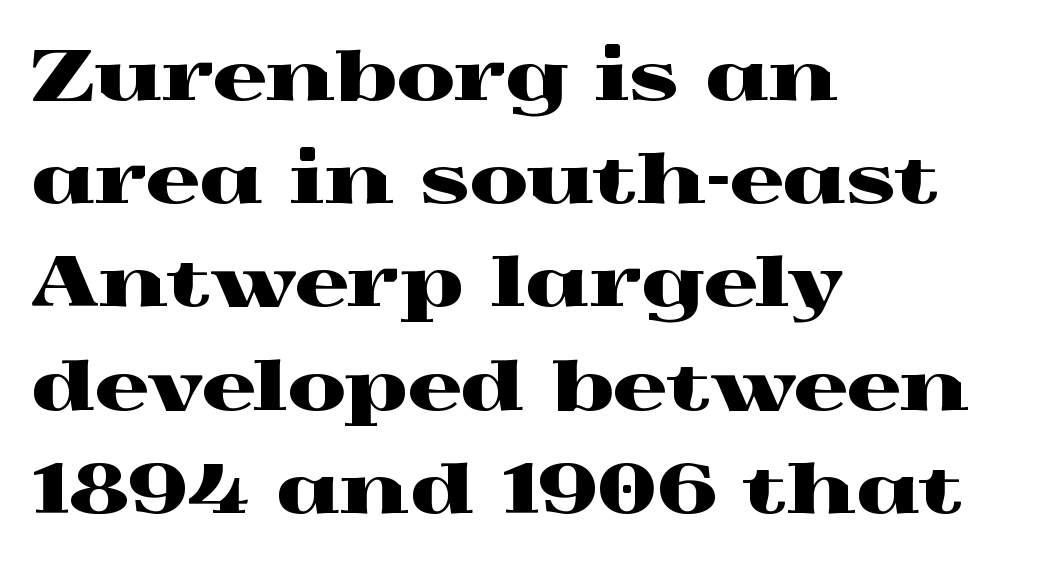
{"serif": "yes", "italic": "no", "width": "wide", "x_height": "medium", "monospaced": "no", "underline": "no", "align": "left", "line_spacing": "normal", "line_spacing_ratio": 1.54, "letter_spacing": "normal", "letter_spacing_em": 0.0, "glyph_px": 67}
